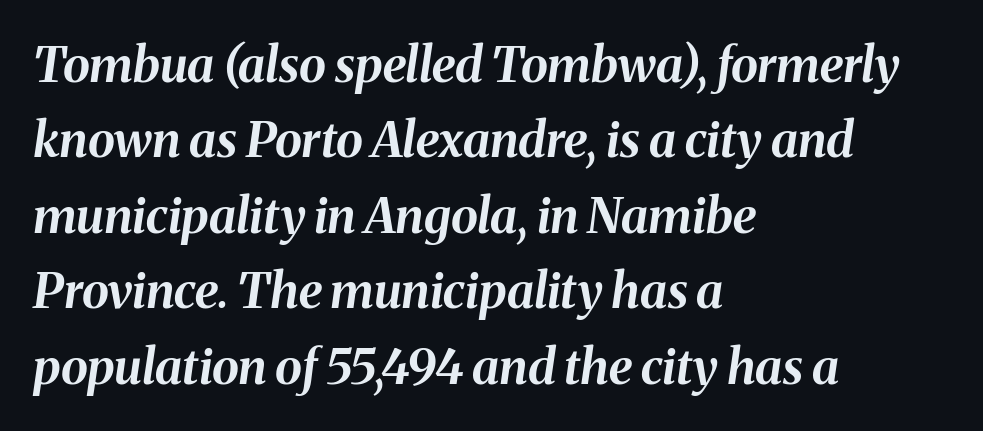
The image shows 49 px bold type, italic (leaning right); set left-aligned, normal line spacing (1.54x), normal letter spacing, not underlined; medium stroke contrast and a medium x-height.
